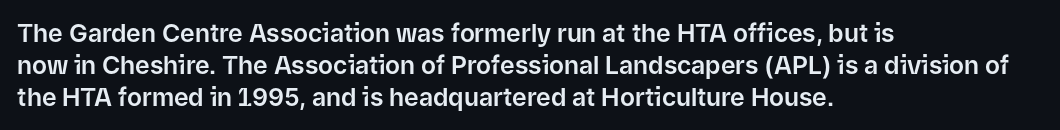
{"italic": "no", "underline": "no", "align": "left", "line_spacing": "normal", "line_spacing_ratio": 1.28, "letter_spacing": "normal", "letter_spacing_em": 0.0, "glyph_px": 25}
